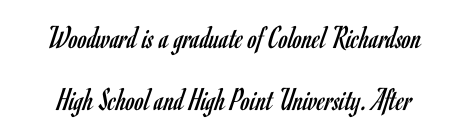
Q: Is the text bold? A: No.
Q: Is the text italic (slanted)? A: Yes.
Q: Is the typeface a serif or a sans-serif typeface? A: Sans-serif.
Q: Is the text underlined? A: No.
Q: Is the spacing between letters normal or unusually wide? A: Normal.
Q: Width (condensed, normal, or wide)? A: Condensed.
Q: Stroke contrast? A: Low.
Q: x-height? A: Small.
Q: Monospaced? A: No.
